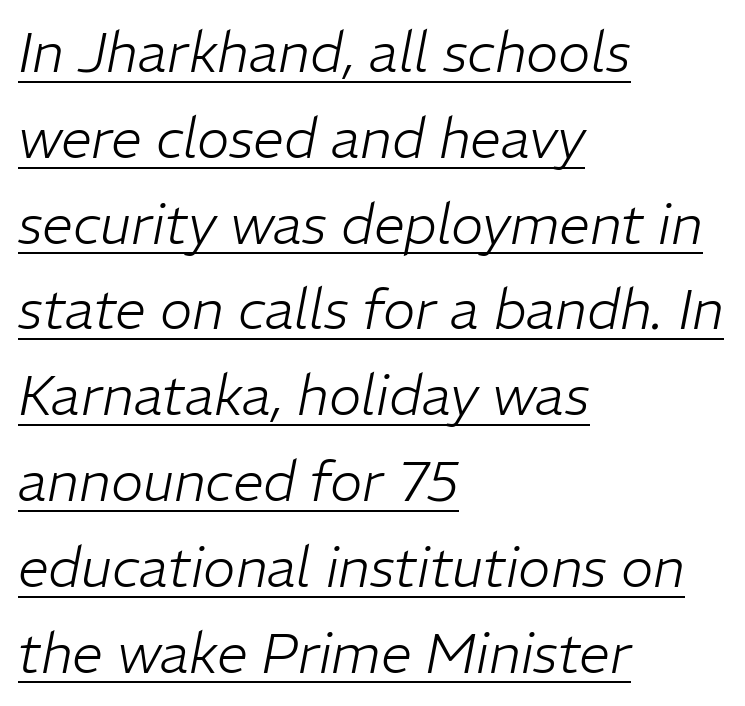
The sample's only ornament is a line tracing under the words. Baseline-to-baseline distance is the conventional proportion of letter height. This is not heavy type; no bold has been used. Short and long lines alike share a common starting point at left.
